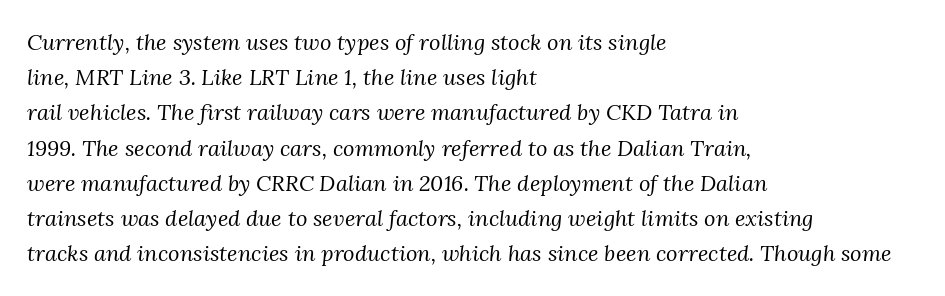
{"italic": "yes", "lean": "right", "slant_degrees": 3, "bold": "no", "underline": "no", "align": "left", "line_spacing": "normal", "line_spacing_ratio": 1.6, "letter_spacing": "normal", "letter_spacing_em": 0.0, "glyph_px": 22}
